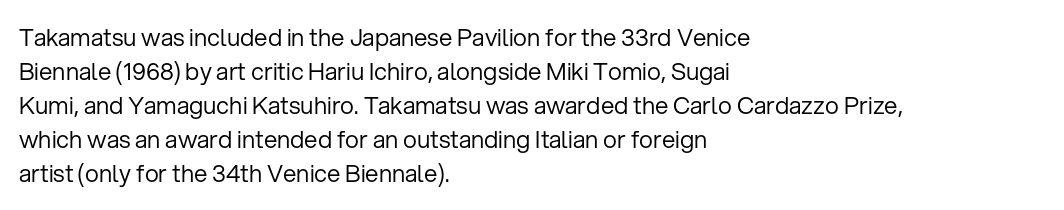
{"italic": "no", "bold": "no", "underline": "no", "align": "left", "line_spacing": "normal", "line_spacing_ratio": 1.42, "letter_spacing": "normal", "letter_spacing_em": 0.0, "glyph_px": 24}
